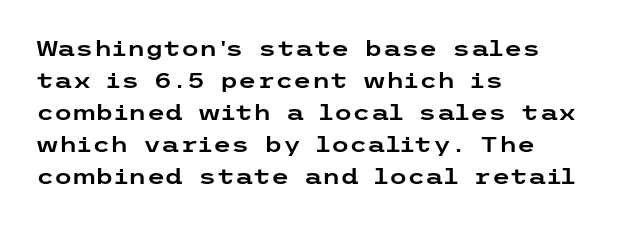
Q: Is the text italic (slanted)? A: No, it is upright.
Q: Is the text underlined? A: No.
Q: How is the paragraph aligned? A: Left-aligned.
Q: Is the spacing between letters normal or unusually wide? A: Normal.
Q: Is the spacing between lines tight, normal or loose? A: Normal.
